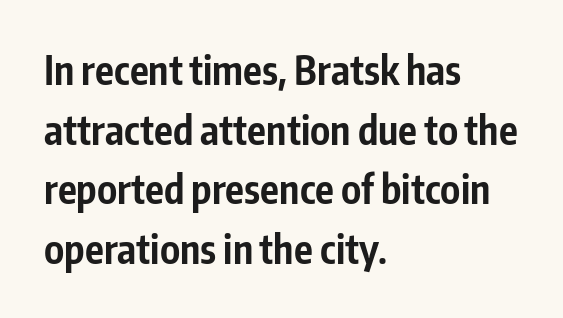
Q: Is the text bold? A: Yes.
Q: Is the text italic (slanted)? A: No, it is upright.
Q: Is the typeface a serif or a sans-serif typeface? A: Sans-serif.
Q: Is the text underlined? A: No.
Q: How is the paragraph aligned? A: Left-aligned.
Q: Is the spacing between letters normal or unusually wide? A: Normal.
Q: Is the spacing between lines tight, normal or loose? A: Normal.
Q: Width (condensed, normal, or wide)? A: Condensed.
Q: Stroke contrast? A: Low.
Q: x-height? A: Medium.
Q: Monospaced? A: No.
